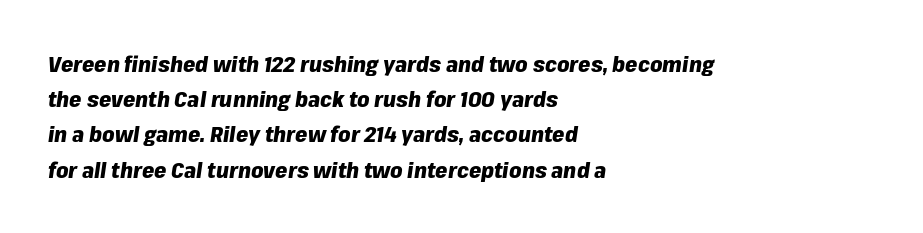
Glyph-to-glyph distance matches everyday printed text. Compared with ordinary roman type, these characters are visibly tilted. The specimen omits any rule beneath the text block's lines. A typesetter would call this leading conventional body-copy spacing. Horizontally, the lines are justified to the leading edge only.
